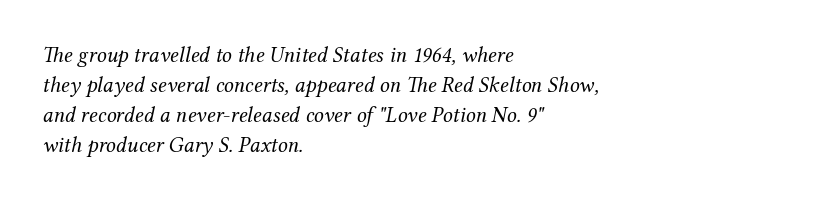
Q: Is the text bold? A: No.
Q: Is the text italic (slanted)? A: Yes, it leans right by about 12 degrees.
Q: Is the text underlined? A: No.
Q: How is the paragraph aligned? A: Left-aligned.
Q: Is the spacing between letters normal or unusually wide? A: Normal.
Q: Is the spacing between lines tight, normal or loose? A: Normal.
